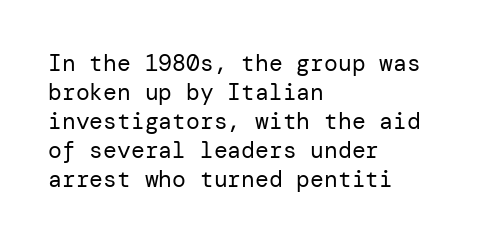
A typesetter would call this zero additional tracking. If you drew a line through each stem, it would be perfectly vertical. This block has exactly the height ordinary leading produces. Teacher's note: observe the even left margin — that is flush-left alignment. The area under the type is left untouched. This is not heavy type; no bold has been used.
